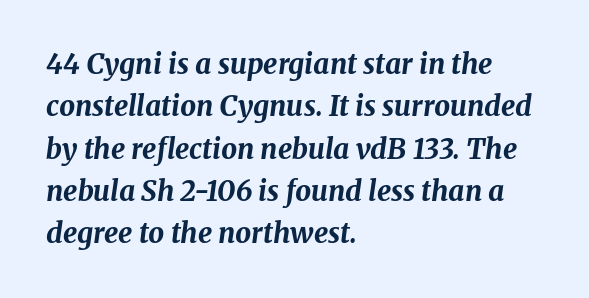
The image shows 28 px bold type, italic (leaning right); set left-aligned, normal line spacing (1.51x), normal letter spacing, not underlined; medium stroke contrast and a medium x-height.
